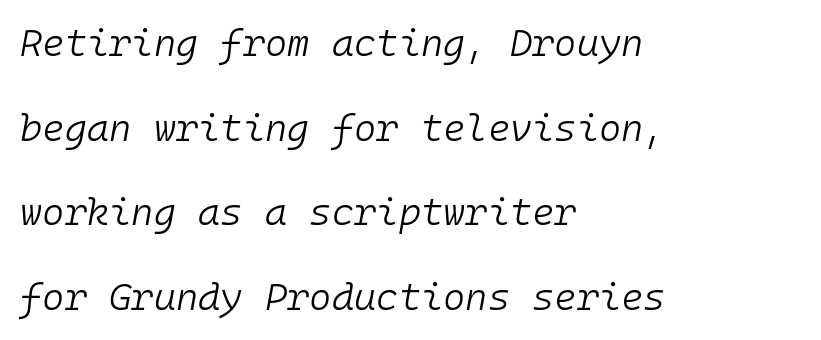
{"italic": "yes", "lean": "right", "slant_degrees": 10, "bold": "no", "weight": "light", "width": "normal", "stroke_contrast": "low", "x_height": "medium", "monospaced": "yes", "underline": "no", "align": "left", "line_spacing": "loose", "line_spacing_ratio": 2.23, "letter_spacing": "normal", "letter_spacing_em": 0.0, "glyph_px": 38}
